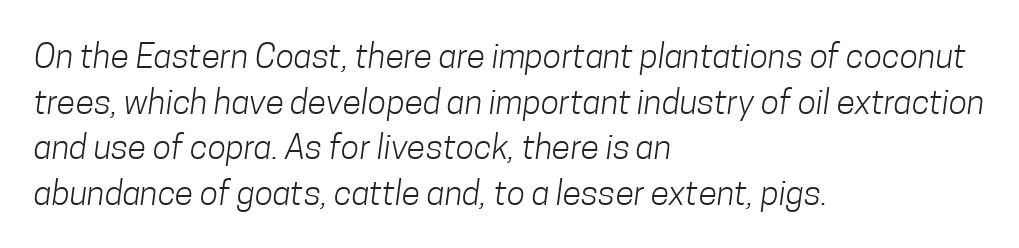
{"serif": "no", "bold": "no", "weight": "light", "width": "condensed", "stroke_contrast": "low", "x_height": "medium", "monospaced": "no", "underline": "no", "align": "left", "line_spacing": "normal", "line_spacing_ratio": 1.34, "letter_spacing": "normal", "letter_spacing_em": 0.0, "glyph_px": 34}
